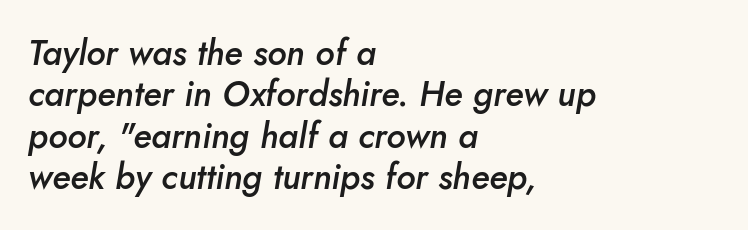
Q: Is the text bold? A: Semi-bold.
Q: Is the text italic (slanted)? A: Yes, it leans right by about 10 degrees.
Q: Is the text underlined? A: No.
Q: How is the paragraph aligned? A: Left-aligned.
Q: Is the spacing between letters normal or unusually wide? A: Normal.
Q: Width (condensed, normal, or wide)? A: Normal.
Q: Stroke contrast? A: Low.
Q: x-height? A: Small.
Q: Monospaced? A: No.
